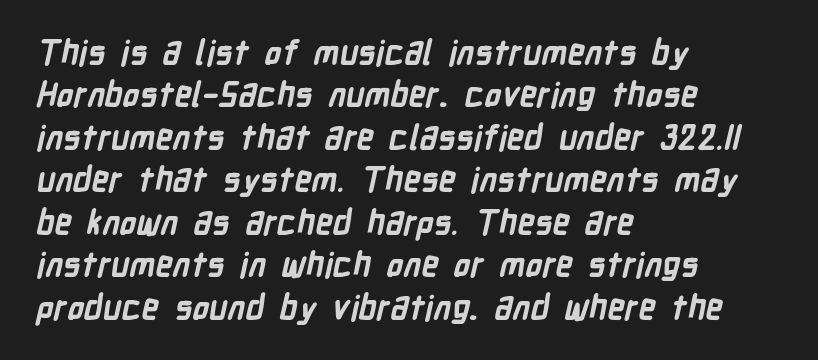
{"serif": "no", "bold": "yes", "weight": "bold", "width": "condensed", "stroke_contrast": "low", "x_height": "medium", "monospaced": "no", "underline": "no", "align": "left", "line_spacing": "normal", "line_spacing_ratio": 1.25, "letter_spacing": "normal", "letter_spacing_em": 0.0, "glyph_px": 34}
